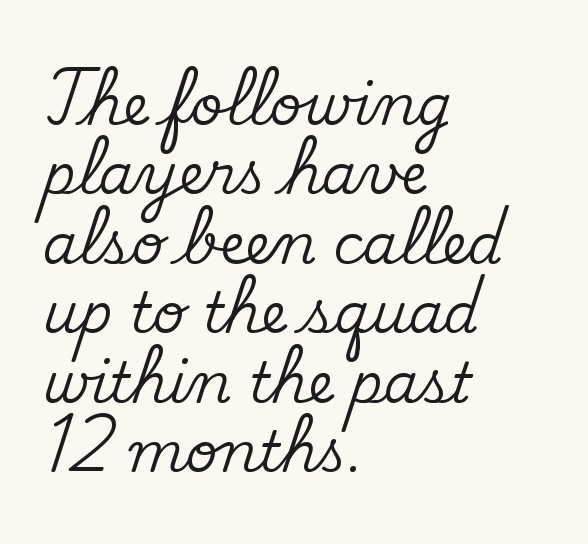
Q: Is the text italic (slanted)? A: Yes.
Q: Is the text underlined? A: No.
Q: How is the paragraph aligned? A: Left-aligned.
Q: Is the spacing between letters normal or unusually wide? A: Normal.
Q: Width (condensed, normal, or wide)? A: Normal.
Q: Stroke contrast? A: Medium.
Q: x-height? A: Small.
Q: Monospaced? A: No.
